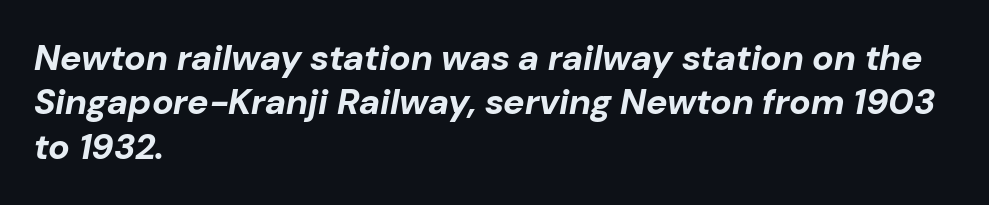
{"italic": "yes", "lean": "right", "slant_degrees": 10, "bold": "yes", "weight": "bold", "width": "normal", "stroke_contrast": "low", "x_height": "medium", "monospaced": "no", "underline": "no", "align": "left", "line_spacing_ratio": 1.23, "letter_spacing": "normal", "letter_spacing_em": 0.0, "glyph_px": 36}
